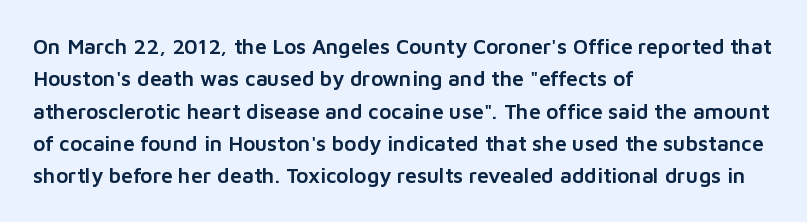
Glyph-to-glyph distance matches everyday printed text. Upright lettering throughout. Notice how descenders clear the ascenders below comfortably — that's standard leading. The strip under each line holds only bare page. Layout note: lines flush left.
